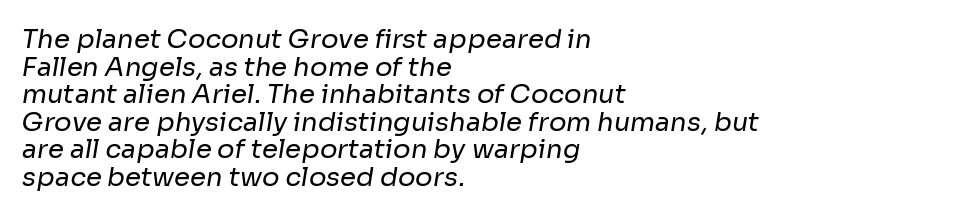
{"bold": "no", "underline": "no", "align": "left", "line_spacing": "tight", "line_spacing_ratio": 1.06, "letter_spacing": "normal", "letter_spacing_em": 0.0, "glyph_px": 26}
